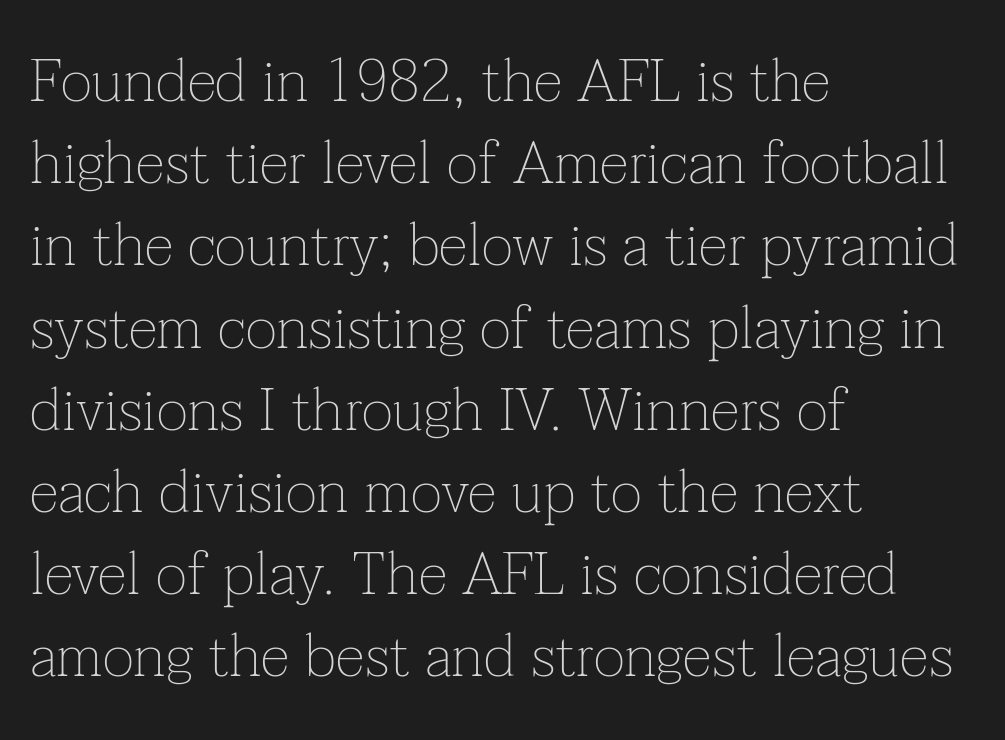
Any mark beneath the type? The region is blank. Reading down the column, the eye jumps a familiar distance to each next line. Teacher's note: observe the even left margin — that is flush-left alignment. This rendering employs a face with finishing strokes, i.e., a serif. No extra ink here — the face is not bold.
